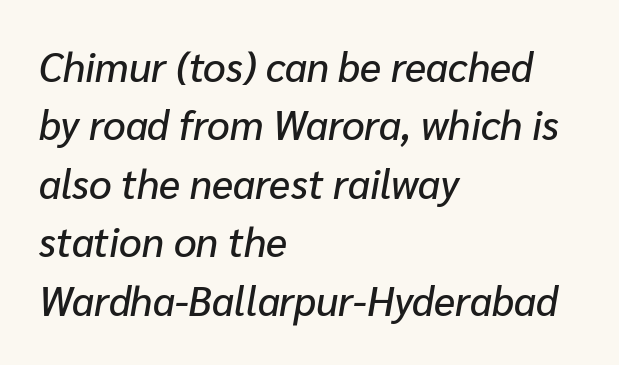
{"italic": "yes", "lean": "right", "slant_degrees": 10, "width": "normal", "stroke_contrast": "low", "x_height": "medium", "monospaced": "no", "underline": "no", "align": "left", "line_spacing": "normal", "line_spacing_ratio": 1.46, "letter_spacing": "normal", "letter_spacing_em": 0.0, "glyph_px": 40}
